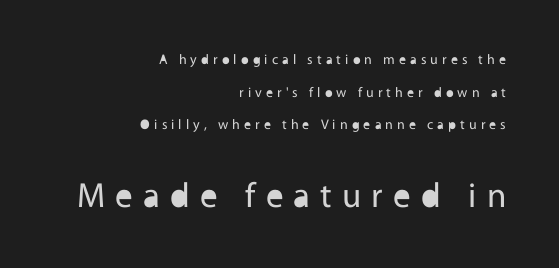
The vertical gap from one line to the next is large. Substantial extra tracking has been applied to these lines. Is this a fixed-width face? No — the glyphs have proportional, varying widths. Horizontal alignment here is rightward, an uncommon choice for prose.
